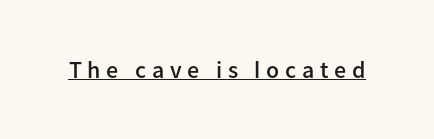
{"italic": "no", "bold": "semi", "underline": "yes", "letter_spacing": "wide", "letter_spacing_em": 0.24, "glyph_px": 24}
